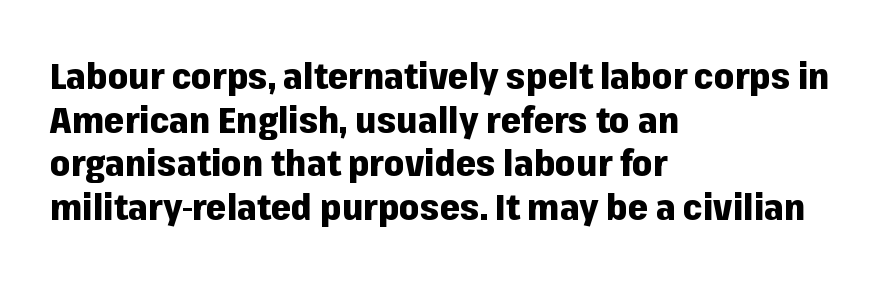
The typeface chosen for these lines omits serifs. Do the characters align in a grid? No, the font is proportional. Bare-footed words on every line. The letters are bold, with thick, heavy strokes.
